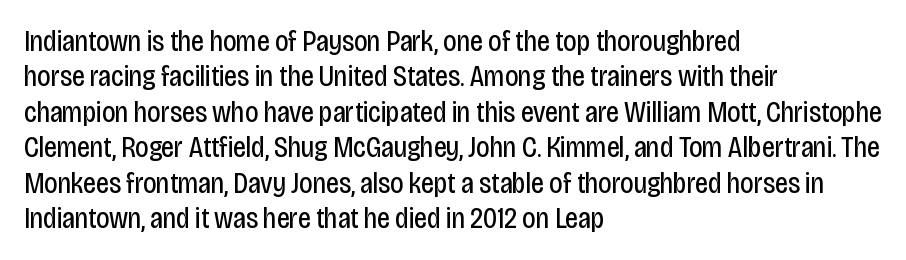
Looks like regular typesetting: each glyph gets only the width it needs. Which margin do the lines hug? The left one — the right edge is uneven. The characters are drawn with everyday or finer stroke widths. Anything drawn beneath the words? Only blank space.
